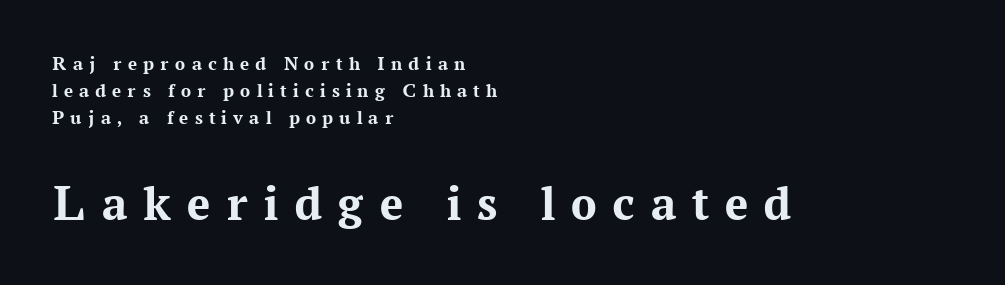
Compared with a centered layout, this one pins lines to the left instead. The typeface chosen for these lines features serifs. Larger block? The one below; the one above is distinctly smaller. The tracking reads as deliberately expanded to a designer's eye.
